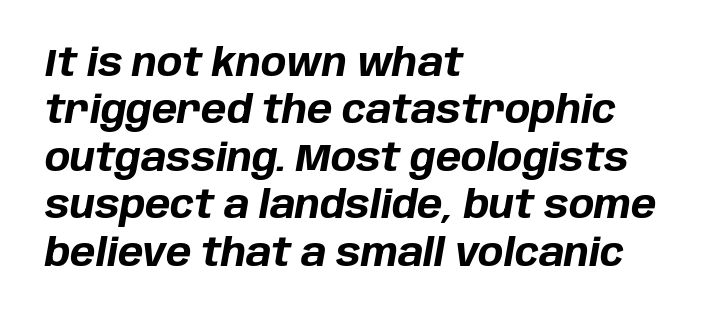
Q: Is the text bold? A: Yes.
Q: Is the text italic (slanted)? A: Yes, it leans right by about 10 degrees.
Q: Is the text underlined? A: No.
Q: How is the paragraph aligned? A: Left-aligned.
Q: Is the spacing between letters normal or unusually wide? A: Normal.
Q: Is the spacing between lines tight, normal or loose? A: Normal.
Q: Width (condensed, normal, or wide)? A: Normal.
Q: Stroke contrast? A: Low.
Q: x-height? A: Large.
Q: Monospaced? A: No.
